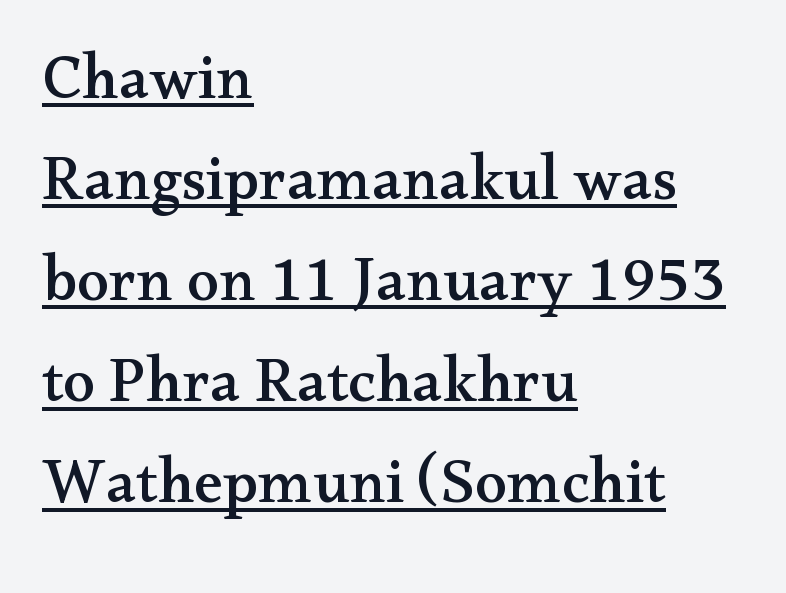
The image shows 64 px wide serif type, upright; set left-aligned, normal line spacing (1.58x), normal letter spacing, underlined; medium stroke contrast and a small x-height.
